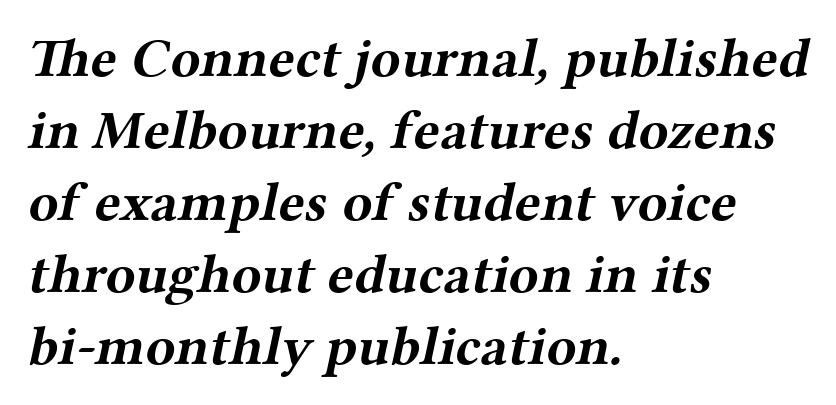
The vertical gap from one line to the next is medium. Line beginnings align vertically; line endings do not. Examine the stroke ends and you'll spot serifs. Stroke thickness is high; the sample reads as a true bold. Varying glyph widths throughout — classic text-font behaviour. The space beneath each line is pristine and unruled.
